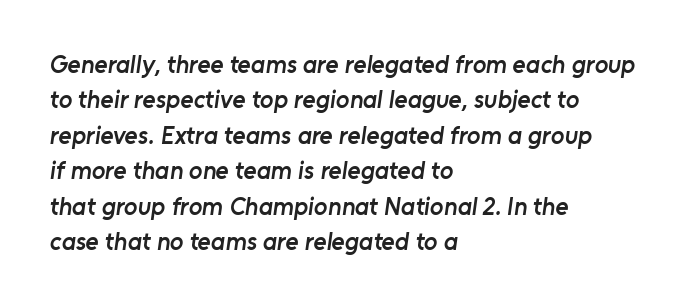
The image shows 25 px text type; set left-aligned, normal line spacing (1.42x), normal letter spacing, not underlined.
